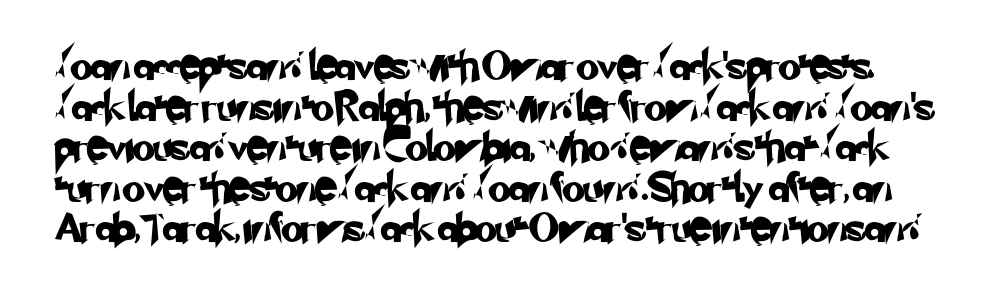
The image shows 29 px sans-serif type; set normal line spacing (1.4x), normal letter spacing, not underlined; low stroke contrast and a small x-height.
